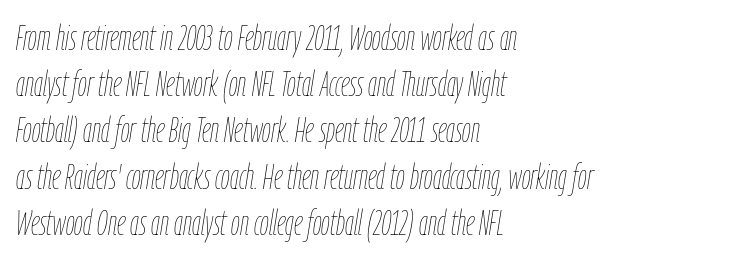
The image shows 35 px thin, condensed type, italic (leaning right); set left-aligned, normal line spacing (1.32x), normal letter spacing, not underlined; low stroke contrast and a medium x-height.
